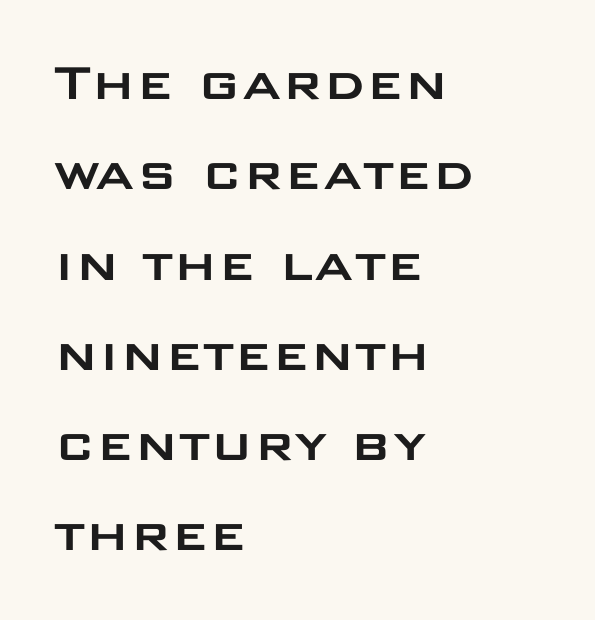
{"serif": "no", "italic": "no", "width": "wide", "stroke_contrast": "low", "x_height": "large", "monospaced": "no", "underline": "no", "align": "left", "line_spacing": "normal", "line_spacing_ratio": 1.53, "letter_spacing": "normal", "letter_spacing_em": 0.0, "glyph_px": 59}
